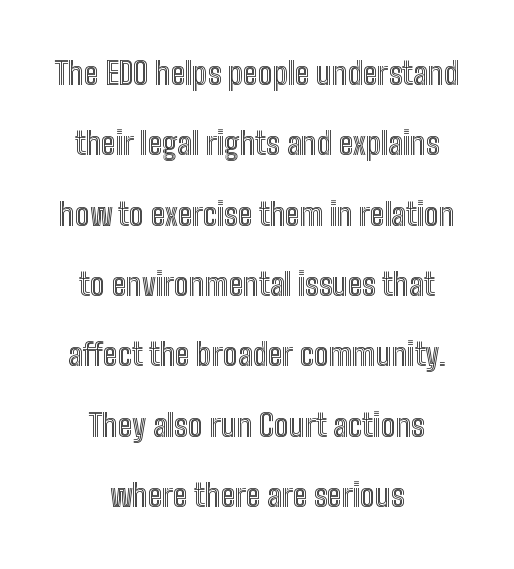
Just letters on the line, the space beneath them empty. Honestly, the rows look like they've been pulled way apart. Reading down the block, each line starts at a different indent, mirrored at its end. The letterforms sit shoulder to shoulder at normal distance. A roman cut, with each character standing at attention. This sample has the flowing, uneven cadence of proportional lettering.
